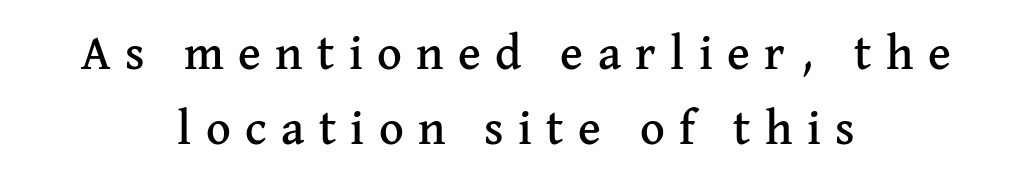
The specimen omits any rule beneath the text block's lines. Teacher's note: observe the equal gaps on both sides — that is centered alignment. The face used here is seriffed, in the tradition of book romans. Varying glyph widths throughout — classic text-font behaviour. Posture: vertical.
